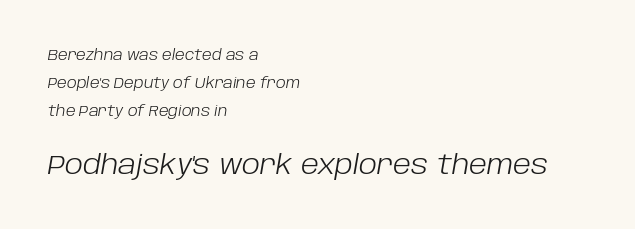
The image shows 26 px text type, italic (leaning right); set left-aligned, loose line spacing (2.0x), normal letter spacing, not underlined; the second (bottom) block is 1.86x larger.
